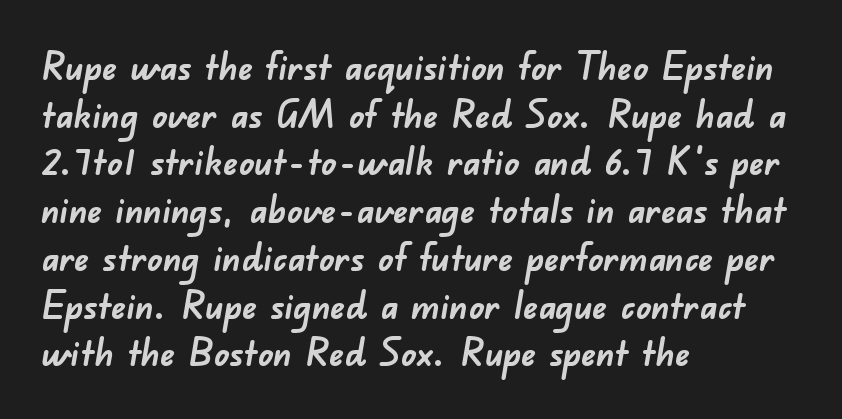
The image shows 37 px semibold sans-serif type; set left-aligned, normal line spacing (1.29x), normal letter spacing, not underlined; low stroke contrast and a small x-height.
